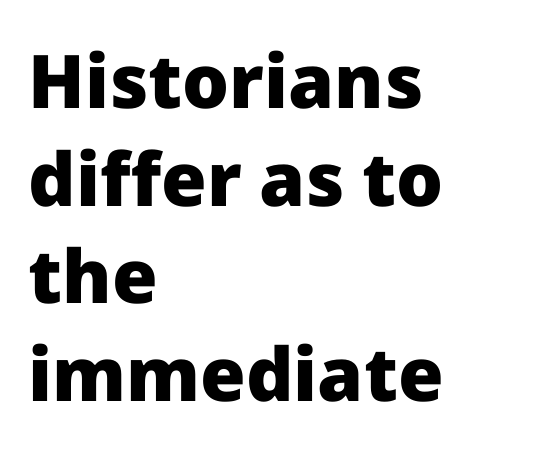
Q: Is the text bold? A: Yes.
Q: Is the text italic (slanted)? A: No, it is upright.
Q: Is the typeface a serif or a sans-serif typeface? A: Sans-serif.
Q: Is the text underlined? A: No.
Q: How is the paragraph aligned? A: Left-aligned.
Q: Is the spacing between letters normal or unusually wide? A: Normal.
Q: Is the spacing between lines tight, normal or loose? A: Normal.
Q: Width (condensed, normal, or wide)? A: Normal.
Q: Stroke contrast? A: Low.
Q: x-height? A: Medium.
Q: Monospaced? A: No.
